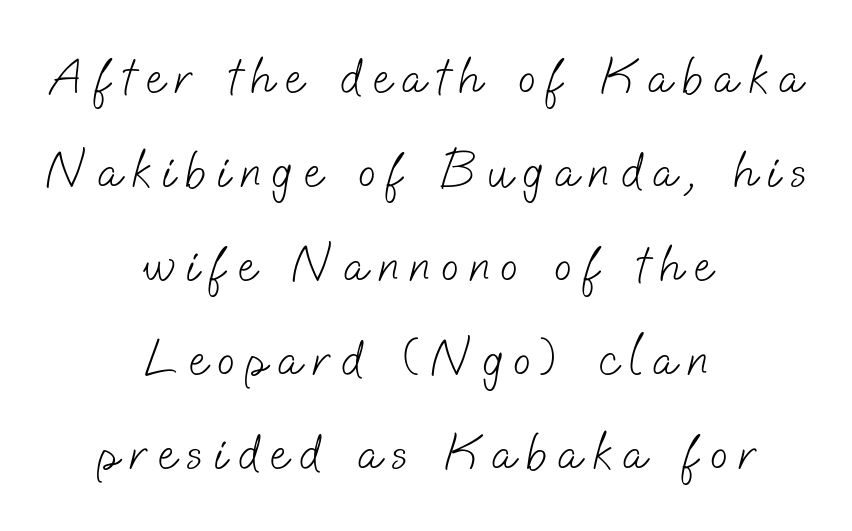
Q: Is the text bold? A: No.
Q: Is the typeface a serif or a sans-serif typeface? A: Sans-serif.
Q: Is the text underlined? A: No.
Q: How is the paragraph aligned? A: Centered.
Q: Is the spacing between letters normal or unusually wide? A: Unusually wide.
Q: Width (condensed, normal, or wide)? A: Normal.
Q: Stroke contrast? A: Low.
Q: x-height? A: Small.
Q: Monospaced? A: No.
